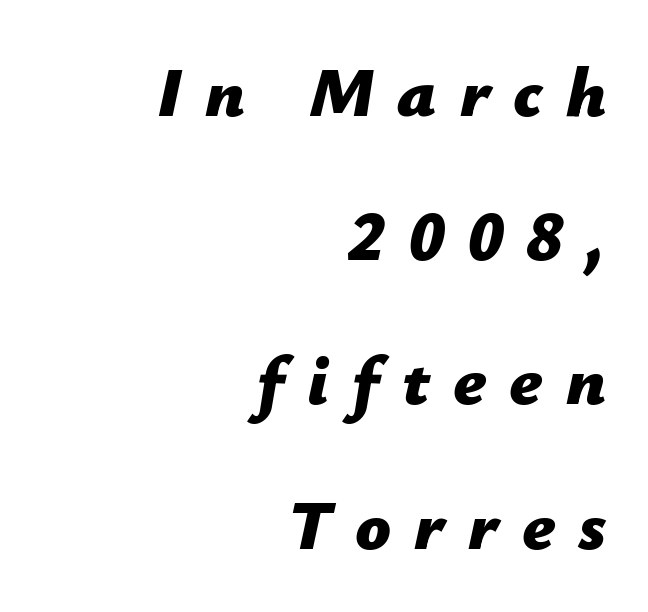
The image shows 70 px bold type, italic (leaning right); set right-aligned, loose line spacing (2.06x), unusually wide letter spacing (+0.33 em), not underlined; low stroke contrast and a medium x-height.
